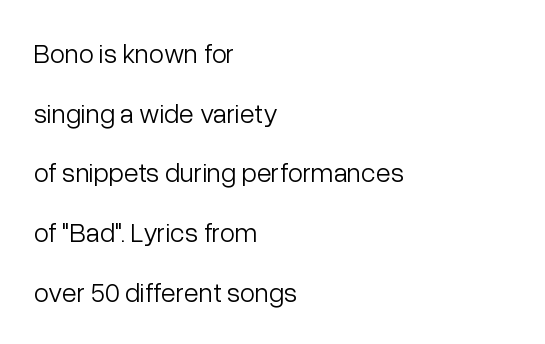
Q: Is the text bold? A: No.
Q: Is the text italic (slanted)? A: No, it is upright.
Q: Is the text underlined? A: No.
Q: How is the paragraph aligned? A: Left-aligned.
Q: Is the spacing between letters normal or unusually wide? A: Normal.
Q: Is the spacing between lines tight, normal or loose? A: Loose.
